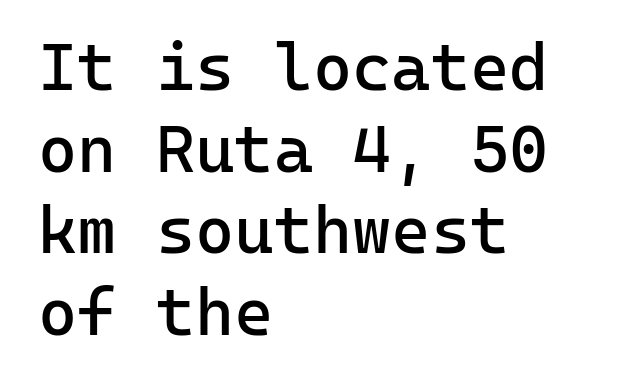
The image shows 67 px regular-weight sans-serif type, upright, monospaced; set left-aligned, line spacing 1.22x, normal letter spacing, not underlined; low stroke contrast and a medium x-height.
